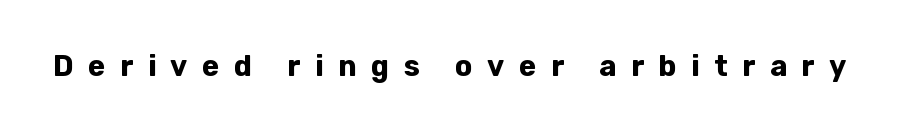
The image shows 29 px bold sans-serif type, upright; set unusually wide letter spacing (+0.5 em), not underlined; low stroke contrast and a medium x-height.
